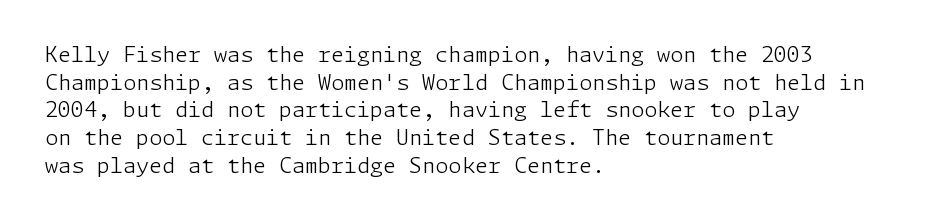
{"italic": "no", "bold": "no", "underline": "no", "align": "left", "line_spacing": "normal", "line_spacing_ratio": 1.32, "letter_spacing": "normal", "letter_spacing_em": 0.0, "glyph_px": 21}
